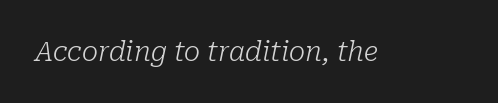
The image shows 27 px text type, italic (leaning right); set normal letter spacing, not underlined.
